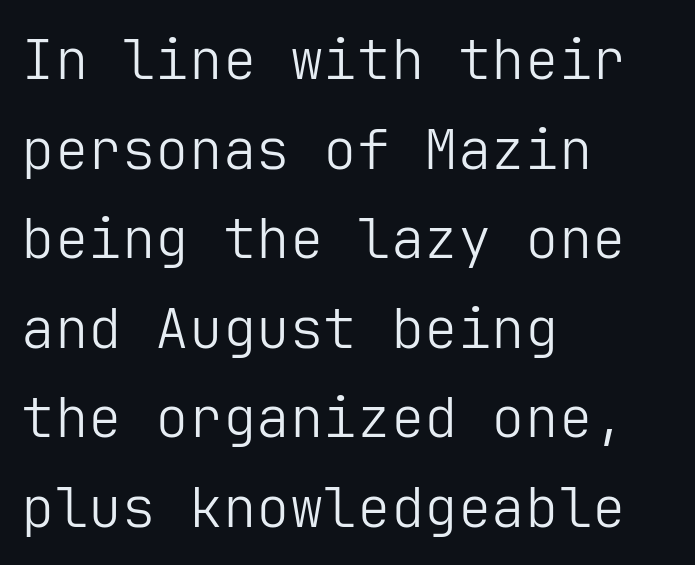
{"serif": "no", "italic": "no", "bold": "no", "weight": "light", "width": "normal", "stroke_contrast": "low", "x_height": "medium", "underline": "no", "align": "left", "line_spacing": "normal", "line_spacing_ratio": 1.6, "letter_spacing": "normal", "letter_spacing_em": 0.0, "glyph_px": 56}
